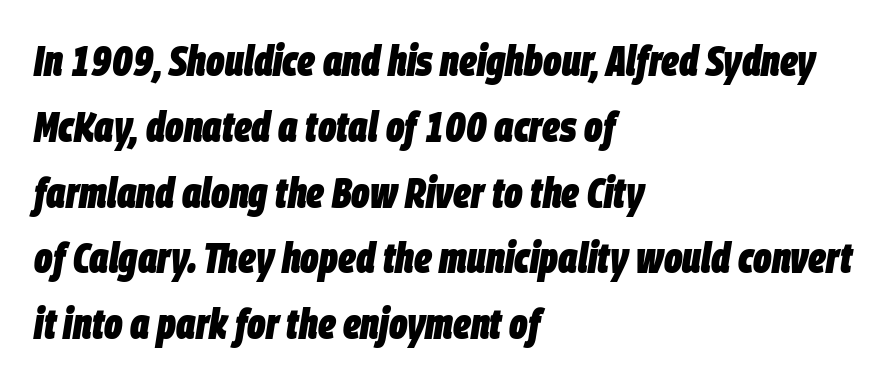
{"italic": "yes", "lean": "right", "slant_degrees": 9, "bold": "yes", "weight": "heavy", "width": "condensed", "stroke_contrast": "low", "x_height": "large", "monospaced": "no", "underline": "no", "align": "left", "line_spacing": "normal", "line_spacing_ratio": 1.53, "letter_spacing": "normal", "letter_spacing_em": 0.0, "glyph_px": 43}
